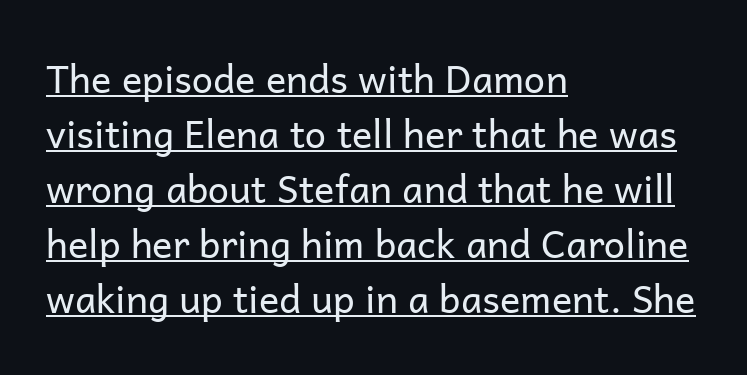
{"serif": "no", "italic": "no", "bold": "no", "weight": "regular", "width": "normal", "stroke_contrast": "low", "x_height": "medium", "monospaced": "no", "underline": "yes", "align": "left", "line_spacing": "normal", "line_spacing_ratio": 1.45, "letter_spacing": "normal", "letter_spacing_em": 0.0, "glyph_px": 38}
